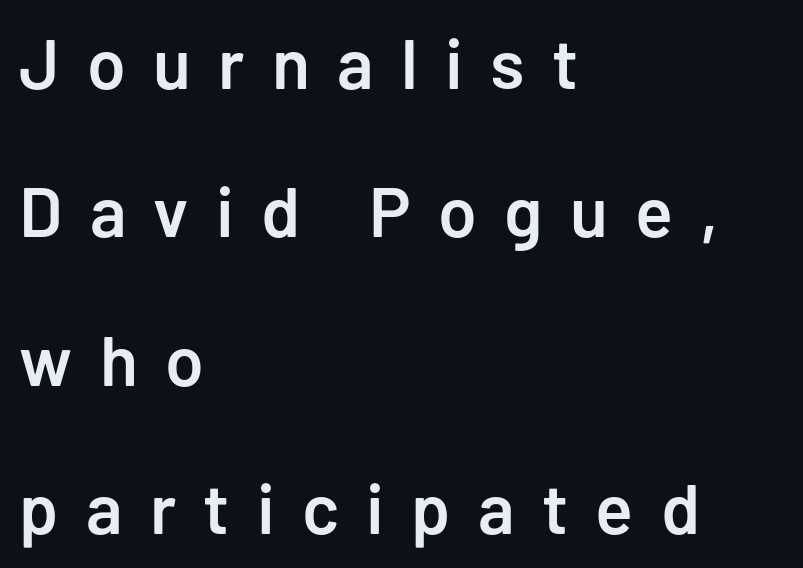
{"serif": "no", "italic": "no", "bold": "semi", "weight": "semibold", "width": "normal", "stroke_contrast": "low", "x_height": "medium", "monospaced": "no", "underline": "no", "align": "left", "line_spacing": "loose", "line_spacing_ratio": 2.12, "letter_spacing": "wide", "letter_spacing_em": 0.39, "glyph_px": 70}
